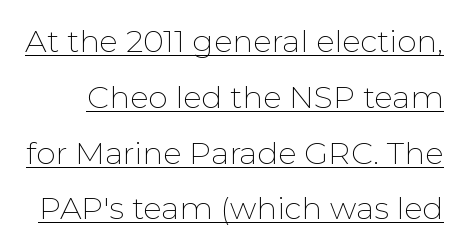
The image shows 31 px thin sans-serif type, upright; set line spacing 1.8x, normal letter spacing, underlined; low stroke contrast and a medium x-height.
